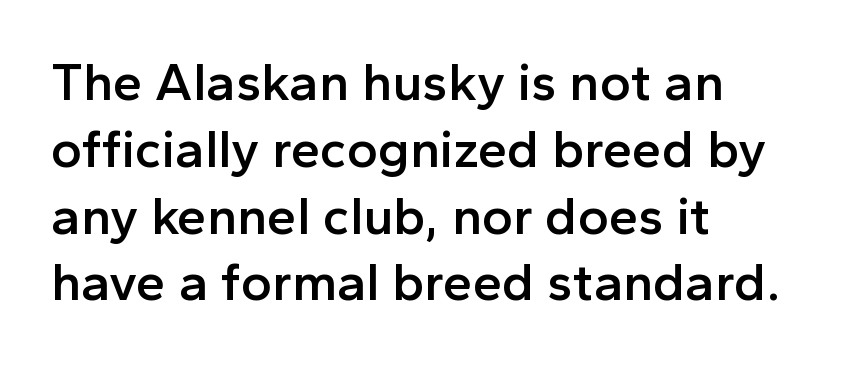
Q: Is the text bold? A: Semi-bold.
Q: Is the text italic (slanted)? A: No, it is upright.
Q: Is the typeface a serif or a sans-serif typeface? A: Sans-serif.
Q: Is the text underlined? A: No.
Q: How is the paragraph aligned? A: Left-aligned.
Q: Is the spacing between letters normal or unusually wide? A: Normal.
Q: Is the spacing between lines tight, normal or loose? A: Normal.
Q: Width (condensed, normal, or wide)? A: Normal.
Q: x-height? A: Medium.
Q: Monospaced? A: No.
